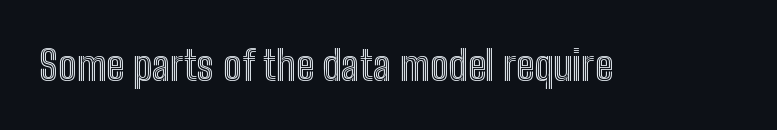
The image shows 41 px condensed type, upright; set normal letter spacing, not underlined; a medium x-height.
